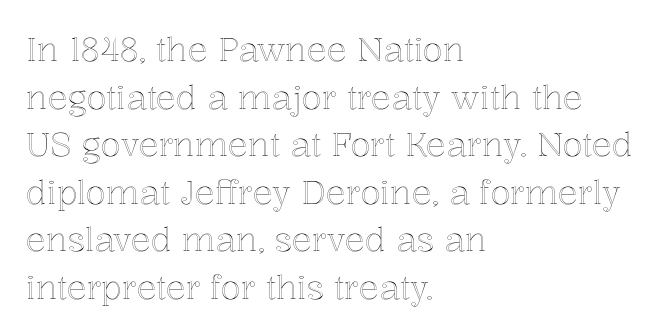
{"italic": "no", "width": "normal", "x_height": "medium", "monospaced": "no", "underline": "no", "align": "left", "line_spacing": "normal", "line_spacing_ratio": 1.44, "letter_spacing": "normal", "letter_spacing_em": 0.0, "glyph_px": 33}
